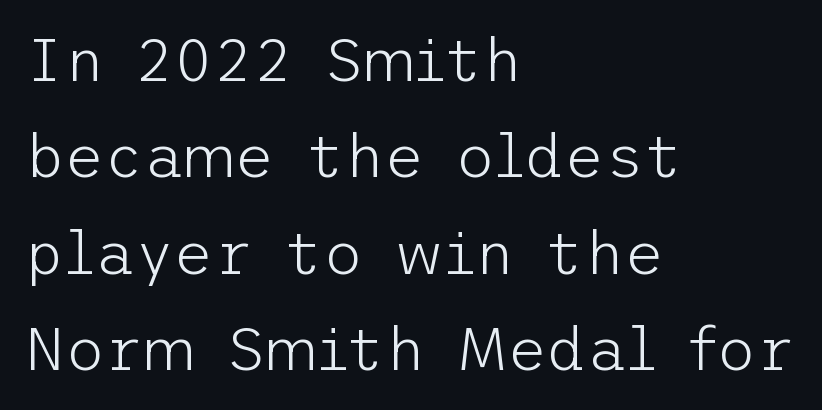
{"serif": "no", "italic": "no", "bold": "no", "weight": "light", "width": "normal", "stroke_contrast": "low", "x_height": "medium", "underline": "no", "align": "left", "line_spacing": "normal", "line_spacing_ratio": 1.58, "letter_spacing": "normal", "letter_spacing_em": 0.0, "glyph_px": 61}
